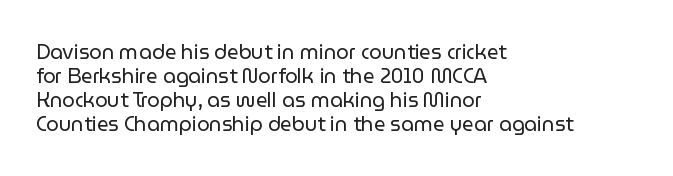
Descenders are the only things crossing below the line. Letters have the restrained weight of plain body copy at most. Where is the straight margin? On the left. Between one letter and the next there's only the usual sliver of space.
